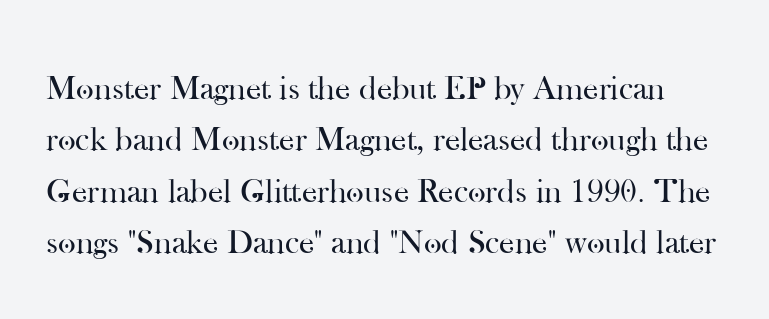
Stem width sits at or under what a default text font uses. A typesetter would mark this as roman, not italic. The rendering uses natural spacing where letterforms have individual widths. Are there feet on the stems? There are — it's a serif.
